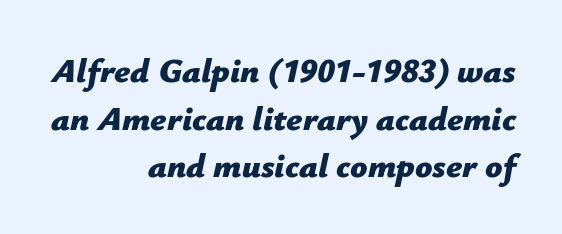
{"italic": "yes", "lean": "right", "slant_degrees": 12, "bold": "yes", "weight": "bold", "width": "normal", "stroke_contrast": "low", "x_height": "medium", "monospaced": "no", "underline": "no", "align": "right", "line_spacing": "normal", "line_spacing_ratio": 1.4, "letter_spacing": "normal", "letter_spacing_em": 0.0, "glyph_px": 34}
